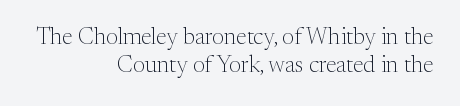
Q: Is the text bold? A: No.
Q: Is the text italic (slanted)? A: No, it is upright.
Q: Is the text underlined? A: No.
Q: How is the paragraph aligned? A: Right-aligned.
Q: Is the spacing between letters normal or unusually wide? A: Normal.
